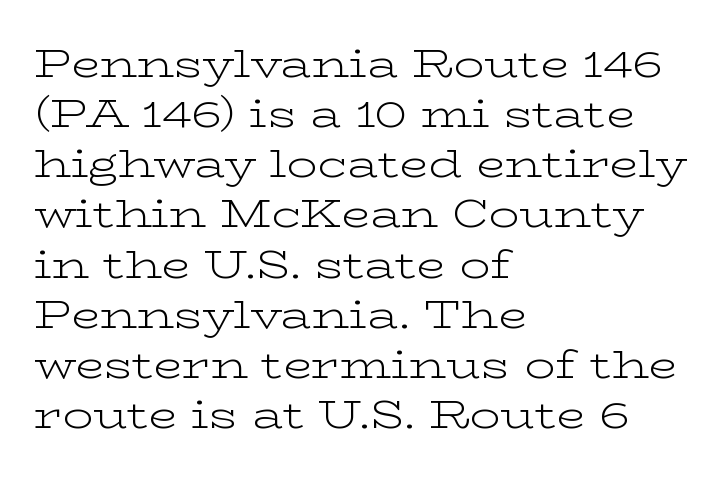
Q: Is the text bold? A: No.
Q: Is the text italic (slanted)? A: No, it is upright.
Q: Is the typeface a serif or a sans-serif typeface? A: Serif.
Q: Is the text underlined? A: No.
Q: How is the paragraph aligned? A: Left-aligned.
Q: Is the spacing between letters normal or unusually wide? A: Normal.
Q: Is the spacing between lines tight, normal or loose? A: Normal.
Q: Width (condensed, normal, or wide)? A: Wide.
Q: Stroke contrast? A: Low.
Q: x-height? A: Medium.
Q: Monospaced? A: No.
